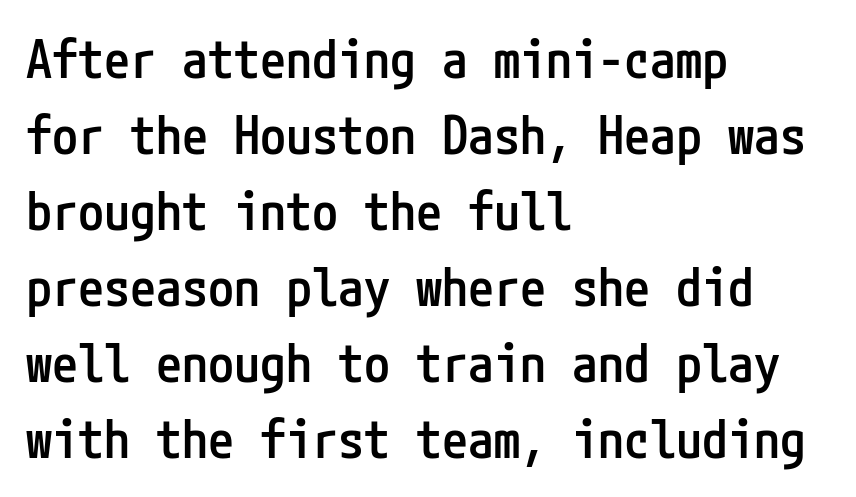
The image shows 52 px semibold, condensed sans-serif type, upright; set left-aligned, normal line spacing (1.46x), normal letter spacing, not underlined; low stroke contrast and a medium x-height.
